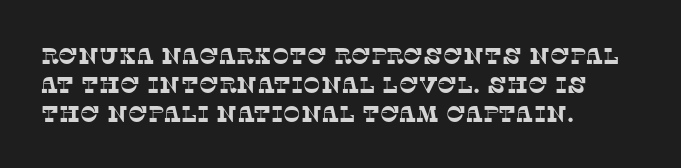
Glyph-to-glyph distance matches everyday printed text. Short and long lines alike share a common starting point at left. Check the space under the baseline: it is left empty. These lines sit exactly where default settings would place them.
